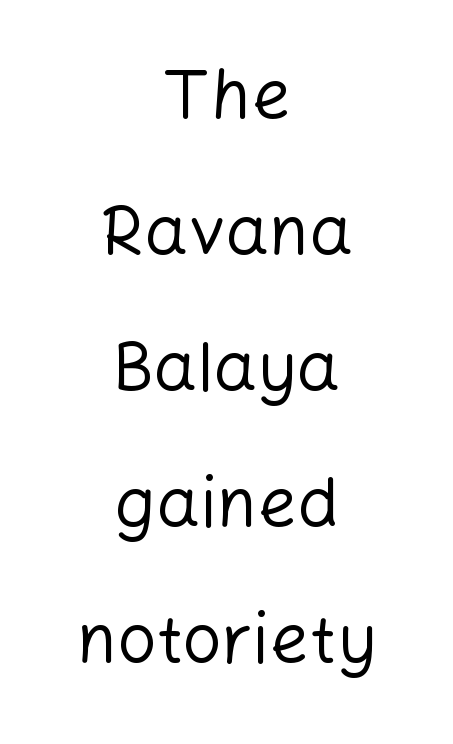
The image shows 69 px regular-weight sans-serif type, upright; set centered, loose line spacing (1.97x), normal letter spacing, not underlined; low stroke contrast and a medium x-height.
